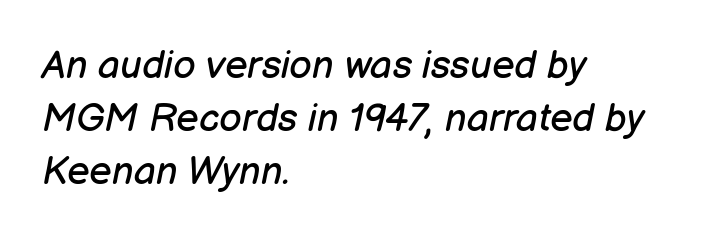
The image shows 39 px regular-weight type, italic (leaning right); set left-aligned, normal line spacing (1.36x), normal letter spacing, not underlined; low stroke contrast and a medium x-height.
